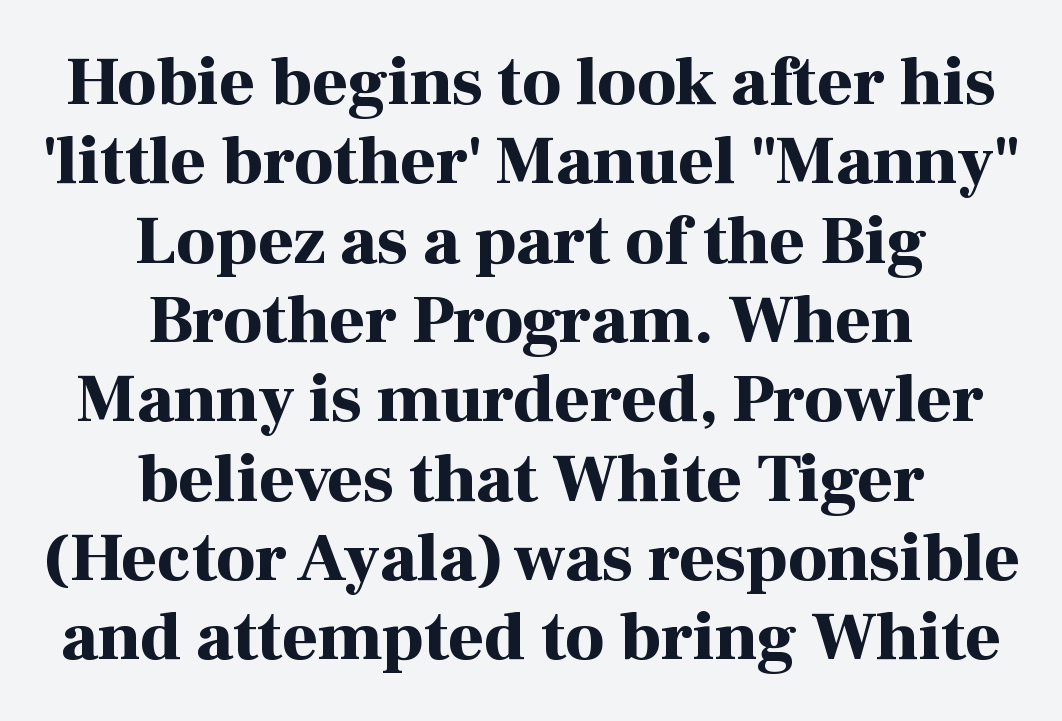
Q: Is the text bold? A: Yes.
Q: Is the text italic (slanted)? A: No, it is upright.
Q: Is the typeface a serif or a sans-serif typeface? A: Serif.
Q: Is the text underlined? A: No.
Q: How is the paragraph aligned? A: Centered.
Q: Is the spacing between letters normal or unusually wide? A: Normal.
Q: Is the spacing between lines tight, normal or loose? A: Tight.
Q: Width (condensed, normal, or wide)? A: Normal.
Q: Stroke contrast? A: High.
Q: x-height? A: Medium.
Q: Monospaced? A: No.
